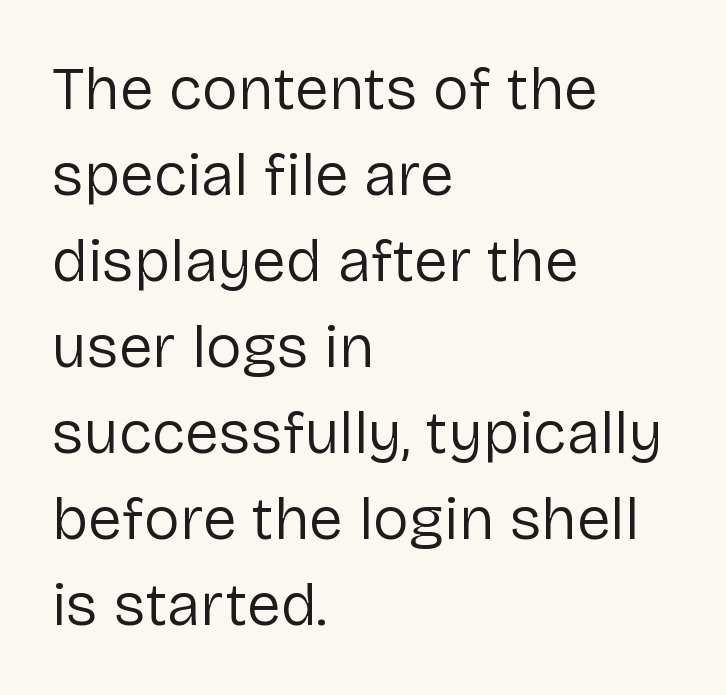
{"serif": "no", "italic": "no", "bold": "no", "weight": "regular", "width": "normal", "stroke_contrast": "low", "x_height": "medium", "monospaced": "no", "underline": "no", "align": "left", "line_spacing": "normal", "line_spacing_ratio": 1.41, "letter_spacing": "normal", "letter_spacing_em": 0.0, "glyph_px": 61}
